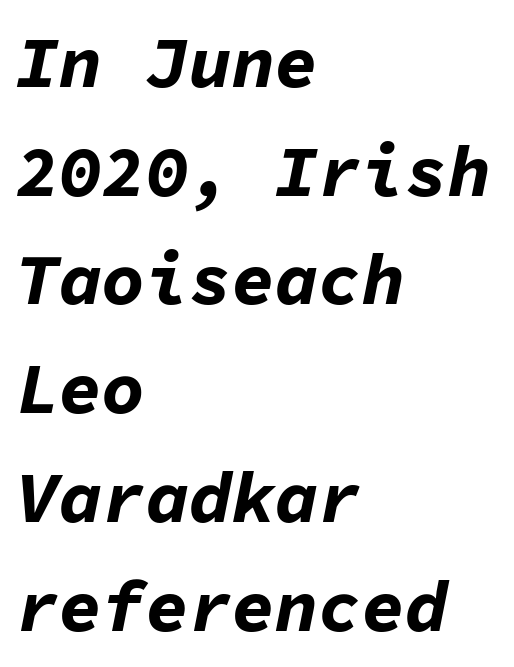
The image shows 72 px bold type, italic (leaning right), monospaced; set left-aligned, normal line spacing (1.51x), normal letter spacing, not underlined; low stroke contrast and a medium x-height.
